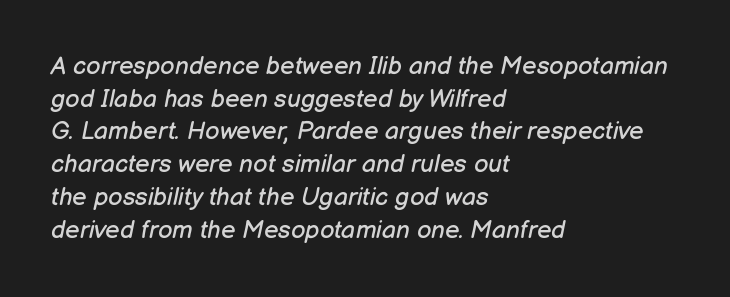
Q: Is the text bold? A: No.
Q: Is the text italic (slanted)? A: Yes, it leans right by about 12 degrees.
Q: Is the text underlined? A: No.
Q: How is the paragraph aligned? A: Left-aligned.
Q: Is the spacing between letters normal or unusually wide? A: Normal.
Q: Is the spacing between lines tight, normal or loose? A: Normal.
